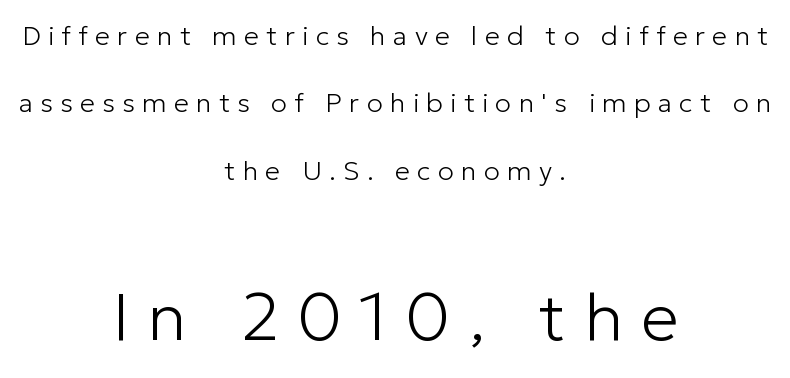
Q: Is the text bold? A: No.
Q: Is the text italic (slanted)? A: No, it is upright.
Q: Is the typeface a serif or a sans-serif typeface? A: Sans-serif.
Q: Is the text underlined? A: No.
Q: How is the paragraph aligned? A: Centered.
Q: Is the spacing between letters normal or unusually wide? A: Unusually wide.
Q: Is the spacing between lines tight, normal or loose? A: Loose.
Q: Which block of text is set in a larger size, the first (top) or the second (bottom)? A: The second (bottom) one.
Q: Width (condensed, normal, or wide)? A: Normal.
Q: Stroke contrast? A: Low.
Q: x-height? A: Medium.
Q: Monospaced? A: No.
